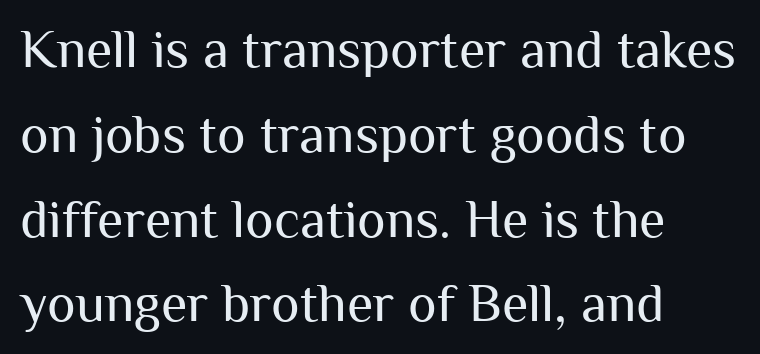
The image shows 54 px regular-weight sans-serif type, upright; set left-aligned, normal line spacing (1.57x), normal letter spacing, not underlined; medium stroke contrast and a medium x-height.
